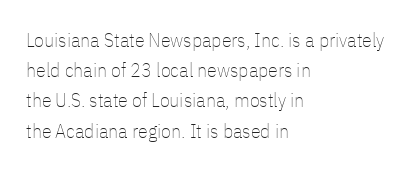
{"italic": "no", "bold": "no", "underline": "no", "align": "left", "line_spacing": "normal", "line_spacing_ratio": 1.51, "letter_spacing": "normal", "letter_spacing_em": 0.0, "glyph_px": 20}
